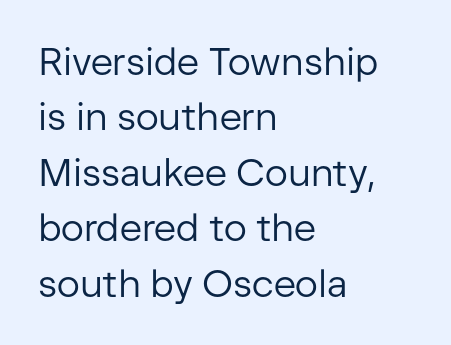
{"serif": "no", "italic": "no", "bold": "no", "weight": "regular", "width": "normal", "stroke_contrast": "low", "x_height": "medium", "monospaced": "no", "underline": "no", "align": "left", "line_spacing": "normal", "line_spacing_ratio": 1.46, "letter_spacing": "normal", "letter_spacing_em": 0.0, "glyph_px": 38}
